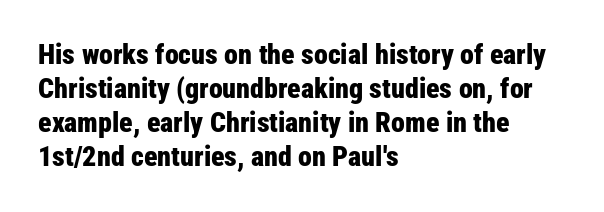
Q: Is the text bold? A: Yes.
Q: Is the text italic (slanted)? A: No, it is upright.
Q: Is the typeface a serif or a sans-serif typeface? A: Sans-serif.
Q: Is the text underlined? A: No.
Q: How is the paragraph aligned? A: Left-aligned.
Q: Is the spacing between letters normal or unusually wide? A: Normal.
Q: Width (condensed, normal, or wide)? A: Condensed.
Q: Stroke contrast? A: Low.
Q: x-height? A: Medium.
Q: Monospaced? A: No.
